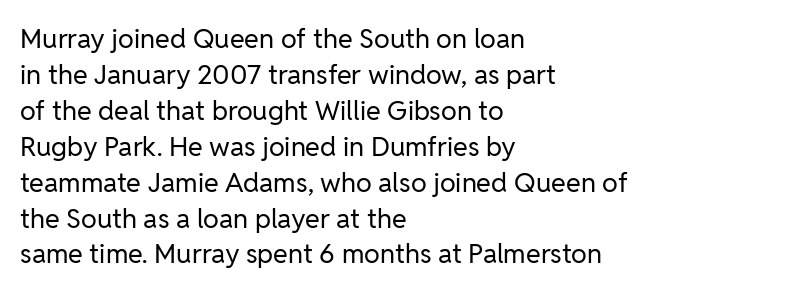
{"italic": "no", "bold": "no", "underline": "no", "align": "left", "line_spacing": "normal", "line_spacing_ratio": 1.33, "letter_spacing": "normal", "letter_spacing_em": 0.0, "glyph_px": 27}
